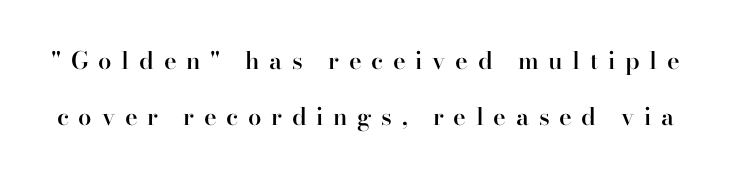
{"italic": "no", "bold": "semi", "underline": "no", "line_spacing": "loose", "line_spacing_ratio": 2.32, "letter_spacing": "wide", "letter_spacing_em": 0.4, "glyph_px": 24}
